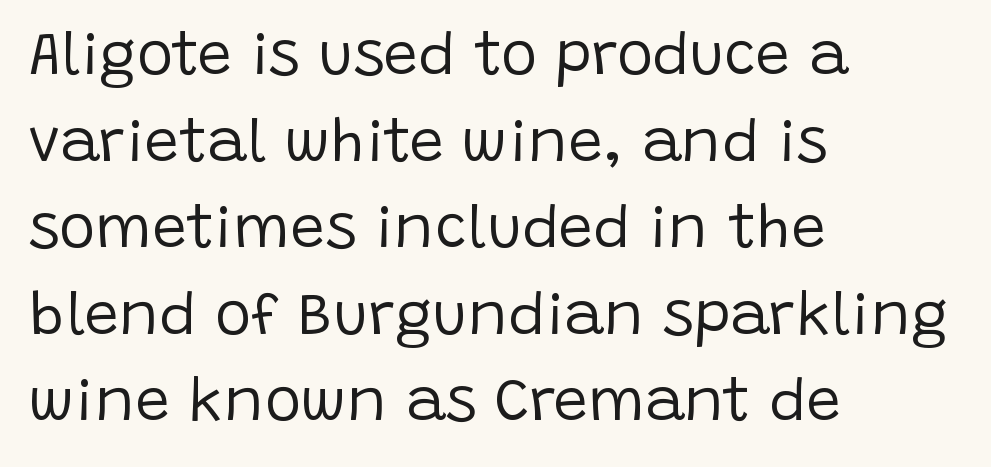
{"serif": "no", "italic": "no", "bold": "no", "weight": "regular", "width": "normal", "stroke_contrast": "low", "x_height": "large", "monospaced": "no", "underline": "no", "align": "left", "line_spacing": "normal", "line_spacing_ratio": 1.42, "letter_spacing": "normal", "letter_spacing_em": 0.0, "glyph_px": 61}
